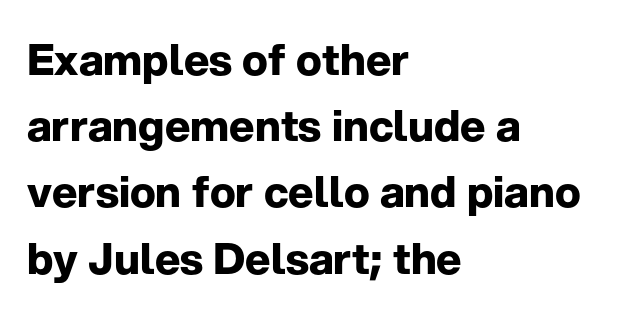
{"serif": "no", "italic": "no", "bold": "yes", "weight": "bold", "width": "normal", "stroke_contrast": "low", "x_height": "medium", "monospaced": "no", "underline": "no", "align": "left", "line_spacing": "normal", "line_spacing_ratio": 1.54, "letter_spacing": "normal", "letter_spacing_em": 0.0, "glyph_px": 43}
